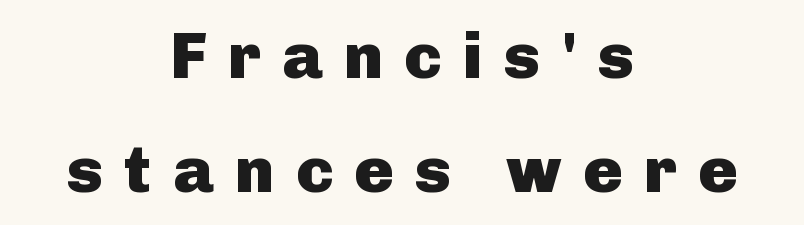
Q: Is the text bold? A: Yes.
Q: Is the text italic (slanted)? A: No, it is upright.
Q: Is the typeface a serif or a sans-serif typeface? A: Sans-serif.
Q: Is the text underlined? A: No.
Q: How is the paragraph aligned? A: Centered.
Q: Is the spacing between letters normal or unusually wide? A: Unusually wide.
Q: Width (condensed, normal, or wide)? A: Normal.
Q: Stroke contrast? A: Low.
Q: x-height? A: Medium.
Q: Monospaced? A: No.
